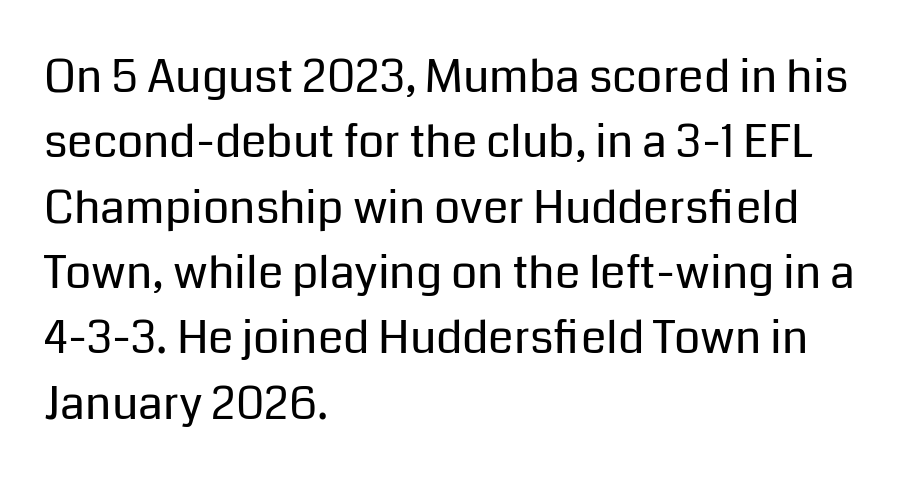
{"serif": "no", "italic": "no", "bold": "no", "weight": "regular", "width": "normal", "stroke_contrast": "low", "x_height": "medium", "monospaced": "no", "underline": "no", "align": "left", "line_spacing": "normal", "line_spacing_ratio": 1.42, "letter_spacing": "normal", "letter_spacing_em": 0.0, "glyph_px": 46}
